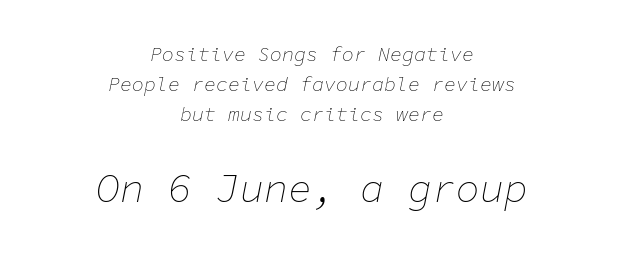
Q: Is the text bold? A: No.
Q: Is the text italic (slanted)? A: Yes, it leans right by about 11 degrees.
Q: Is the text underlined? A: No.
Q: How is the paragraph aligned? A: Centered.
Q: Is the spacing between letters normal or unusually wide? A: Normal.
Q: Is the spacing between lines tight, normal or loose? A: Normal.
Q: Which block of text is set in a larger size, the first (top) or the second (bottom)? A: The second (bottom) one.
Q: Width (condensed, normal, or wide)? A: Normal.
Q: Stroke contrast? A: Low.
Q: x-height? A: Medium.
Q: Monospaced? A: Yes.
